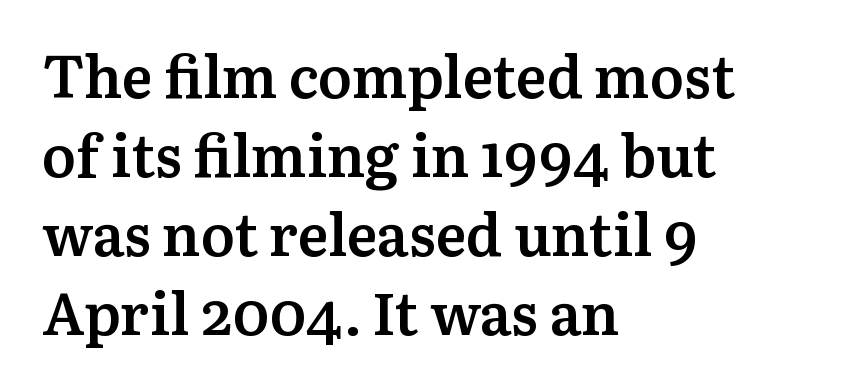
Q: Is the text bold? A: Semi-bold.
Q: Is the text italic (slanted)? A: No, it is upright.
Q: Is the typeface a serif or a sans-serif typeface? A: Serif.
Q: Is the text underlined? A: No.
Q: How is the paragraph aligned? A: Left-aligned.
Q: Is the spacing between letters normal or unusually wide? A: Normal.
Q: Is the spacing between lines tight, normal or loose? A: Normal.
Q: Width (condensed, normal, or wide)? A: Normal.
Q: Stroke contrast? A: Medium.
Q: x-height? A: Medium.
Q: Monospaced? A: No.
